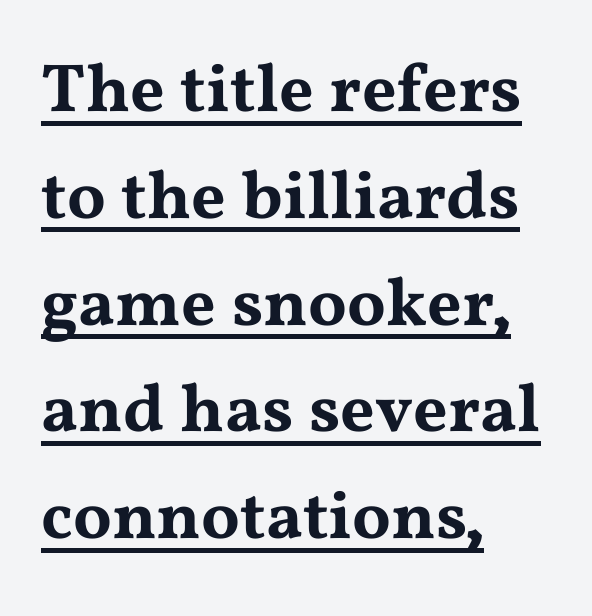
Regarding serifs, this sample has them. The axis of the letterforms is exactly vertical. Varying glyph widths throughout — classic text-font behaviour. The vertical gap from one line to the next is medium. These lines keep a tight, regular rhythm from letter to letter. Like a heading marked for emphasis, these lines bear an underscore.
